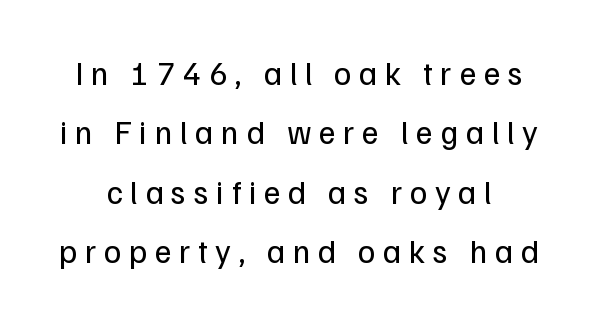
{"serif": "no", "italic": "no", "bold": "no", "weight": "regular", "width": "normal", "stroke_contrast": "low", "x_height": "medium", "monospaced": "no", "underline": "no", "line_spacing_ratio": 1.8, "letter_spacing": "wide", "letter_spacing_em": 0.23, "glyph_px": 33}
